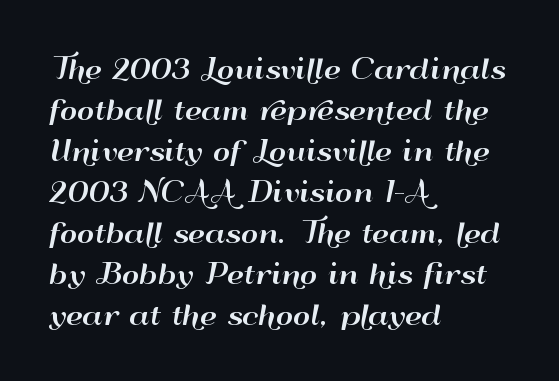
Underlining? Definitely not there. The passage shown stacks its lines at a standard gap. Is the block centered? No — it sits flush against the left margin.
